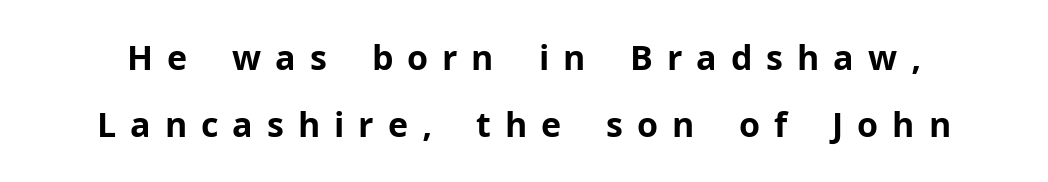
{"serif": "no", "italic": "no", "bold": "yes", "weight": "bold", "width": "normal", "stroke_contrast": "low", "x_height": "medium", "monospaced": "no", "underline": "no", "line_spacing": "loose", "line_spacing_ratio": 1.97, "letter_spacing": "wide", "letter_spacing_em": 0.41, "glyph_px": 34}
